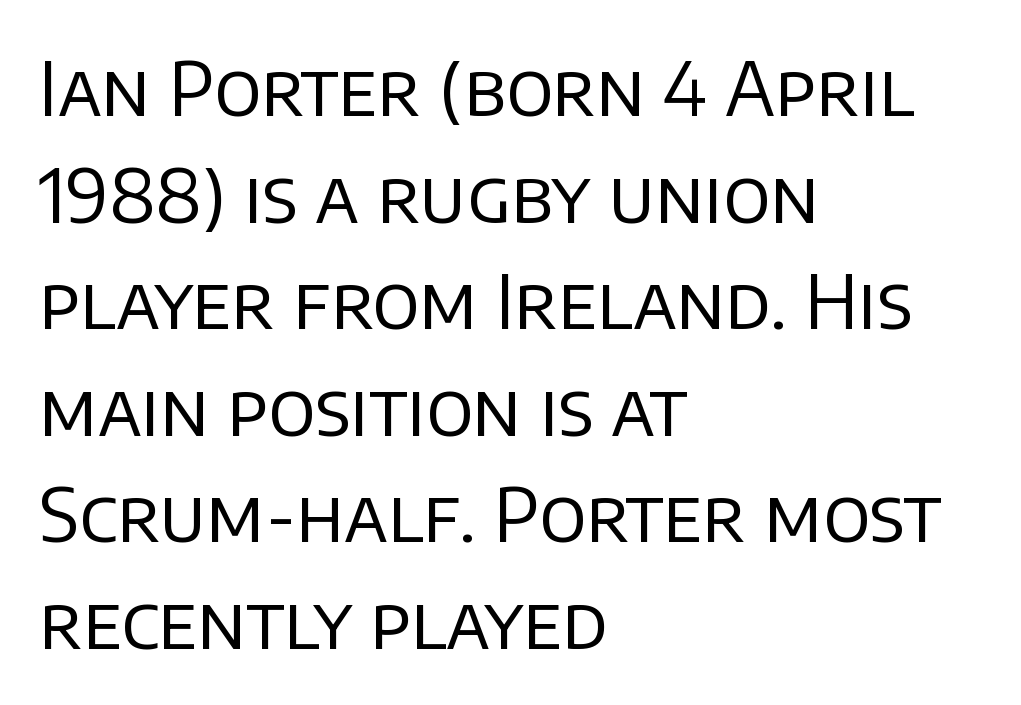
Ink coverage per letter is moderate at most. The glyphs in this specimen are sans serif. Character widths vary here, with narrow letters taking less room than wide ones. Baseline-to-baseline distance is the conventional proportion of letter height. The foot of each line stays bare and open.
